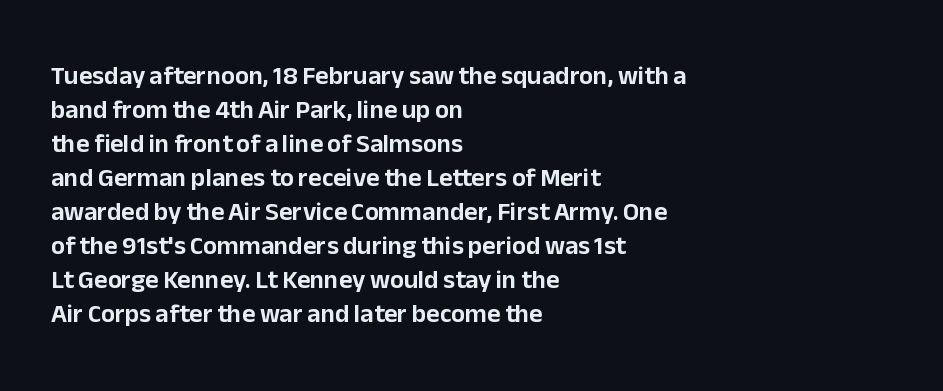
{"italic": "no", "underline": "no", "align": "left", "line_spacing": "normal", "line_spacing_ratio": 1.31, "letter_spacing": "normal", "letter_spacing_em": 0.0, "glyph_px": 26}
